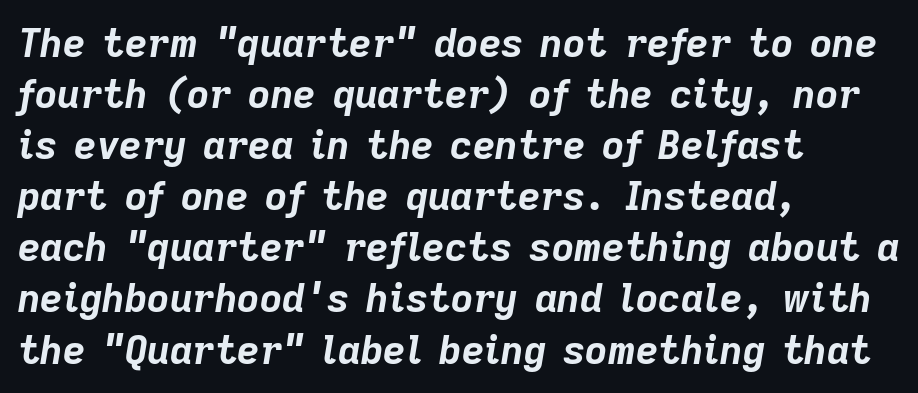
On the weight axis this lands at bold, roughly 700. Compared with ordinary roman type, these characters are visibly tilted. Has an underline been added? It has not. The gaps between neighbouring characters are ordinary and unremarkable.
